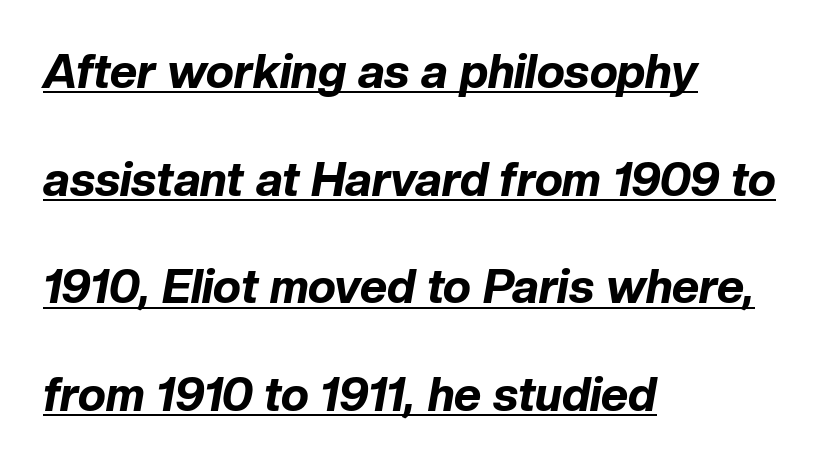
Q: Is the text bold? A: Yes.
Q: Is the text italic (slanted)? A: Yes, it leans right by about 10 degrees.
Q: Is the text underlined? A: Yes.
Q: How is the paragraph aligned? A: Left-aligned.
Q: Is the spacing between letters normal or unusually wide? A: Normal.
Q: Is the spacing between lines tight, normal or loose? A: Loose.
Q: Width (condensed, normal, or wide)? A: Normal.
Q: Stroke contrast? A: Low.
Q: x-height? A: Medium.
Q: Monospaced? A: No.
